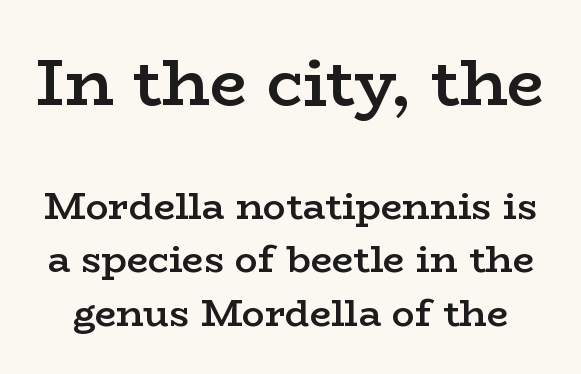
Spacing verdict: proportional, widths tailored to each character. Typesetter's note — upper block bumped up in size, lower block left smaller. Unlike a clean sans, this face finishes its strokes with serifs. Posture: vertical. Semibold letterforms, between regular and bold.
